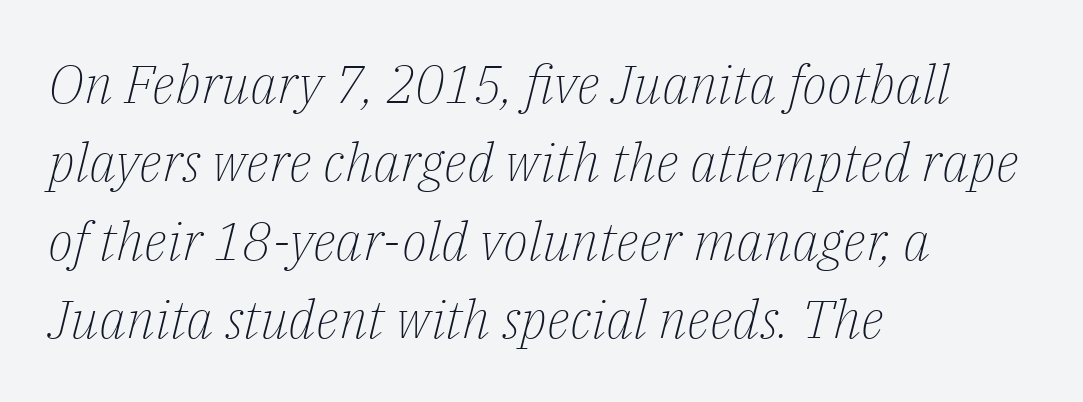
The image shows 53 px light serif type, italic (leaning right); set left-aligned, normal line spacing (1.48x), normal letter spacing, not underlined; low stroke contrast and a medium x-height.
